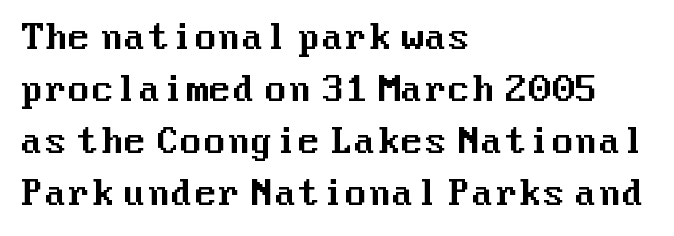
{"serif": "no", "italic": "no", "width": "normal", "stroke_contrast": "medium", "x_height": "medium", "underline": "no", "align": "left", "line_spacing": "normal", "line_spacing_ratio": 1.53, "letter_spacing": "normal", "letter_spacing_em": 0.0, "glyph_px": 34}
